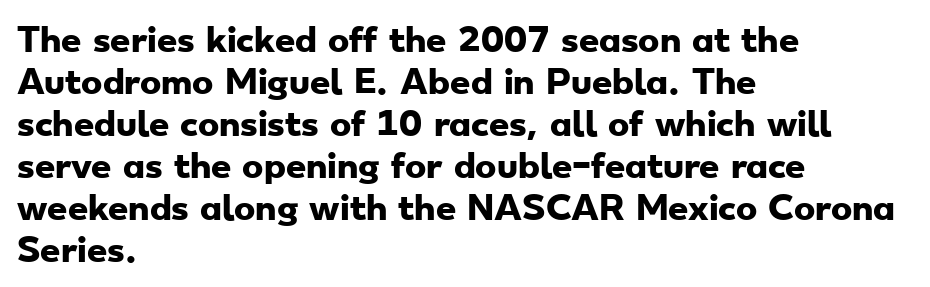
Which margin do the lines hug? The left one — the right edge is uneven. Words appear dense and cohesive because spacing is normal. One glance says typical: line gaps are just what's usual. The rendering uses natural spacing where letterforms have individual widths. Does the type have serifs? No, each stem ends abruptly. The rendering uses a bold face; every stroke is thick and dark.
